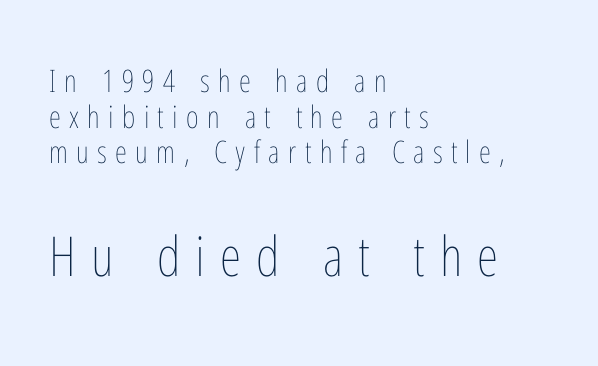
Q: Is the text bold? A: No.
Q: Is the text italic (slanted)? A: No, it is upright.
Q: Is the text underlined? A: No.
Q: How is the paragraph aligned? A: Left-aligned.
Q: Is the spacing between letters normal or unusually wide? A: Unusually wide.
Q: Is the spacing between lines tight, normal or loose? A: Tight.
Q: Which block of text is set in a larger size, the first (top) or the second (bottom)? A: The second (bottom) one.
Q: Width (condensed, normal, or wide)? A: Condensed.
Q: Stroke contrast? A: Low.
Q: x-height? A: Medium.
Q: Monospaced? A: No.
